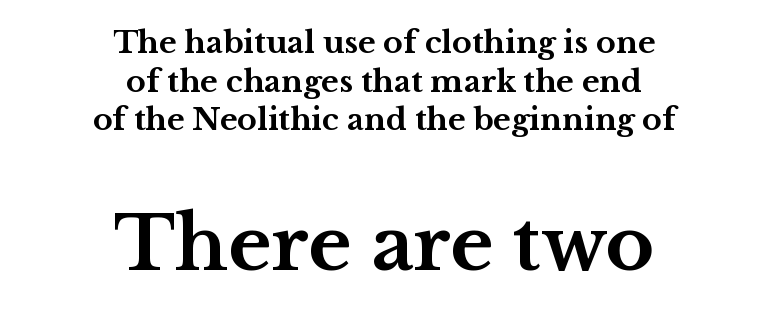
Do the characters align in a grid? No, the font is proportional. The letterforms sit shoulder to shoulder at normal distance. In terms of posture, this sample is upright. The glyphs have the mass of a bold cut. The passage shown is typeset with a serif family. The following chunk of copy outweighs the initial chunk in type size.
